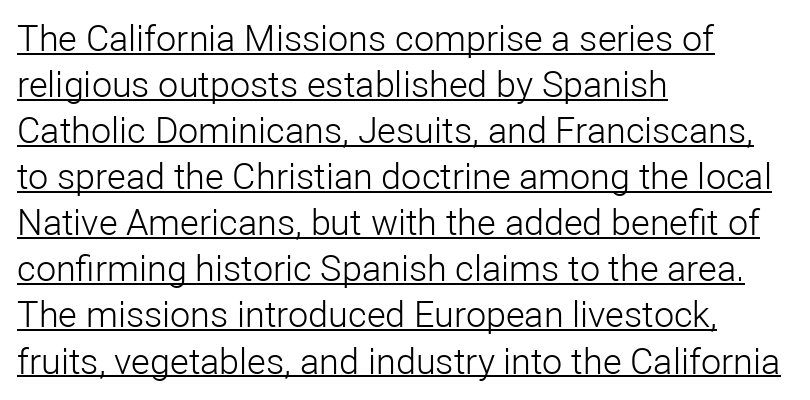
The letterforms sit shoulder to shoulder at normal distance. Heaviness? Minimal to ordinary, like unemphasized prose. These lines are set flush left with a ragged right edge. The axis of the letterforms is exactly vertical.
